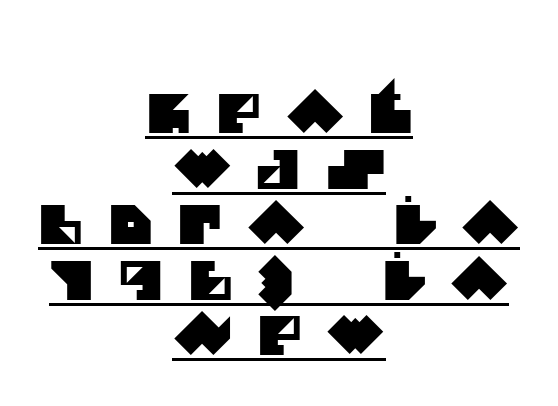
Does extra space separate the letters? Yes, quite a lot of it. Do the characters align in a grid? No, the font is proportional. One-word summary of the alignment: center. The specimen includes a rule beneath the text block's lines.
